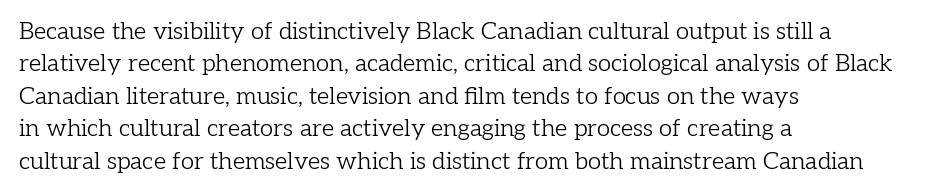
The image shows 24 px text type, upright; set left-aligned, normal line spacing (1.35x), normal letter spacing, not underlined.
